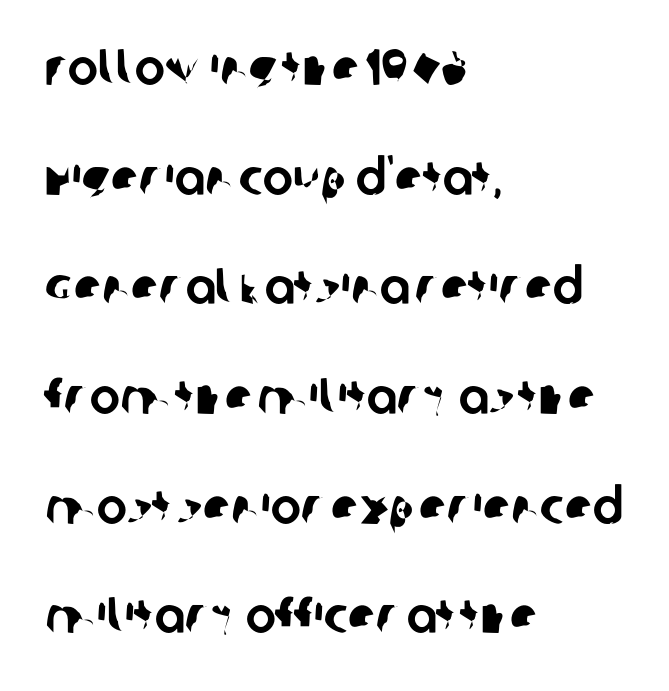
This rendering leaves character spacing at its baseline value. A classic flush-left, rag-right setting is used for this passage. Note: no serifs on the glyphs. These lines are rendered in a variable-pitch font.
